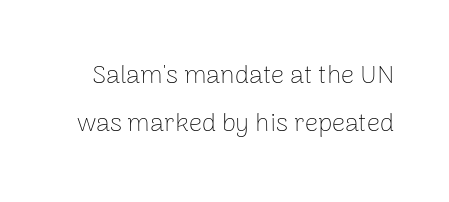
The image shows 26 px text type, upright; set line spacing 1.86x, normal letter spacing, not underlined.
